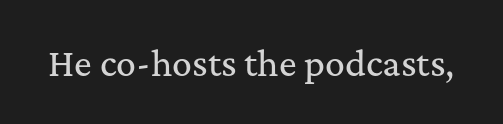
The image shows 33 px serif type, upright; set normal letter spacing, not underlined; medium stroke contrast and a medium x-height.
